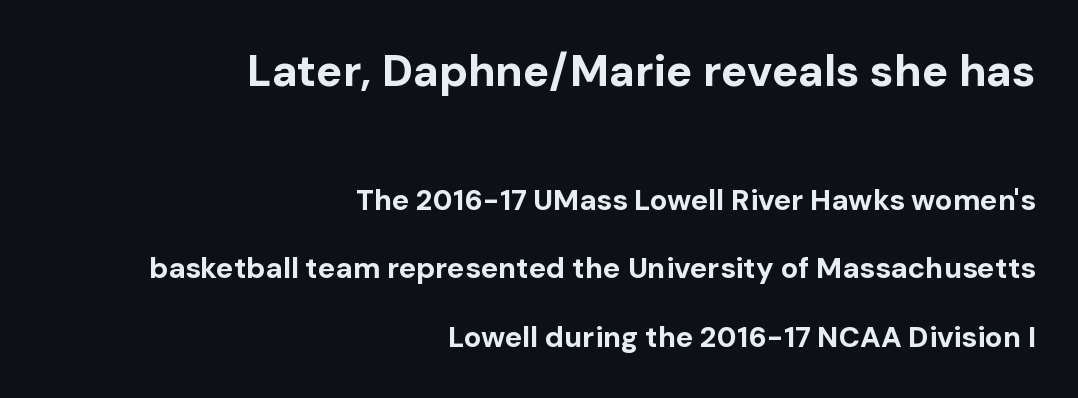
Q: Is the text bold? A: Yes.
Q: Is the text italic (slanted)? A: No, it is upright.
Q: Is the typeface a serif or a sans-serif typeface? A: Sans-serif.
Q: Is the text underlined? A: No.
Q: How is the paragraph aligned? A: Right-aligned.
Q: Is the spacing between letters normal or unusually wide? A: Normal.
Q: Is the spacing between lines tight, normal or loose? A: Loose.
Q: Which block of text is set in a larger size, the first (top) or the second (bottom)? A: The first (top) one.
Q: Width (condensed, normal, or wide)? A: Normal.
Q: Stroke contrast? A: Low.
Q: x-height? A: Medium.
Q: Monospaced? A: No.
